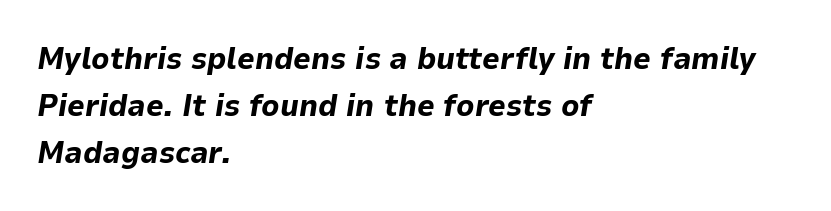
Descenders hang freely into open space. Typographic density is high because the face is bold. Tracking here is standard; glyphs follow each other at the usual distance. Leading matches the norm, producing a regular column. This is oblique type, the kind used for emphasis or titles. All the whitespace from short lines collects on the right.
